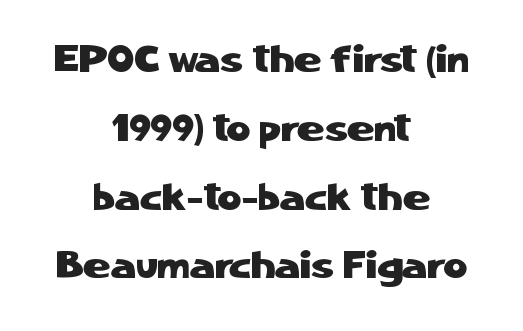
{"serif": "no", "italic": "no", "width": "normal", "stroke_contrast": "low", "x_height": "medium", "monospaced": "no", "underline": "no", "align": "center", "line_spacing_ratio": 1.86, "letter_spacing": "normal", "letter_spacing_em": 0.0, "glyph_px": 37}
